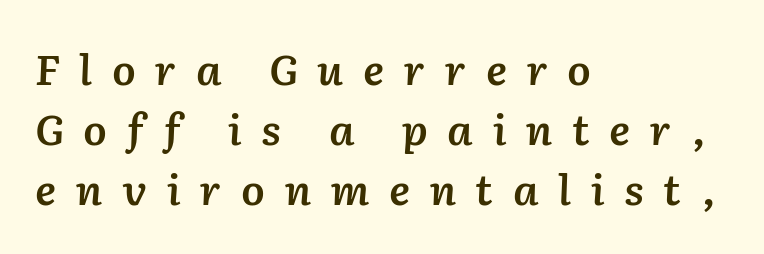
How would I describe the line gaps? Plain and ordinary. Each line starts at the same left margin while the right side varies. There's an unmistakable incline to the writing here. Compared with typical body copy, the letter spacing here is much looser. Does the weight exceed regular? Yes, but only to semibold. Underline: absent.
